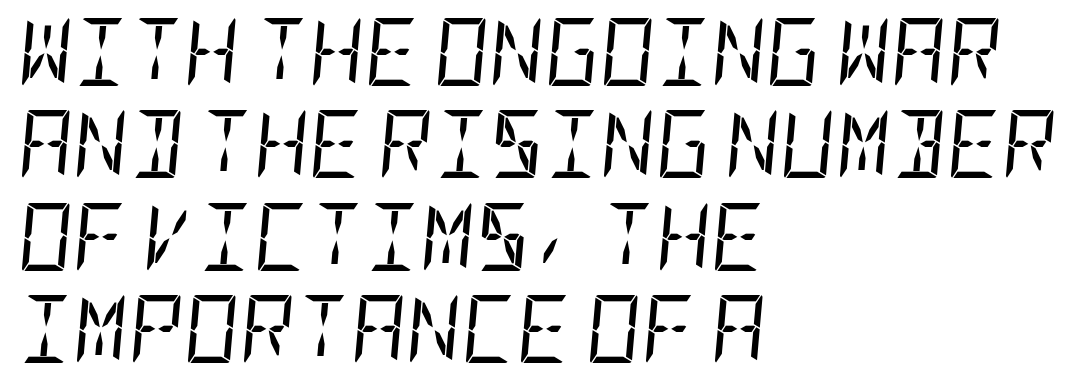
{"italic": "yes", "lean": "right", "slant_degrees": 5, "bold": "no", "weight": "regular", "width": "condensed", "stroke_contrast": "low", "x_height": "large", "underline": "no", "align": "left", "line_spacing": "normal", "line_spacing_ratio": 1.36, "letter_spacing": "normal", "letter_spacing_em": 0.0, "glyph_px": 68}
